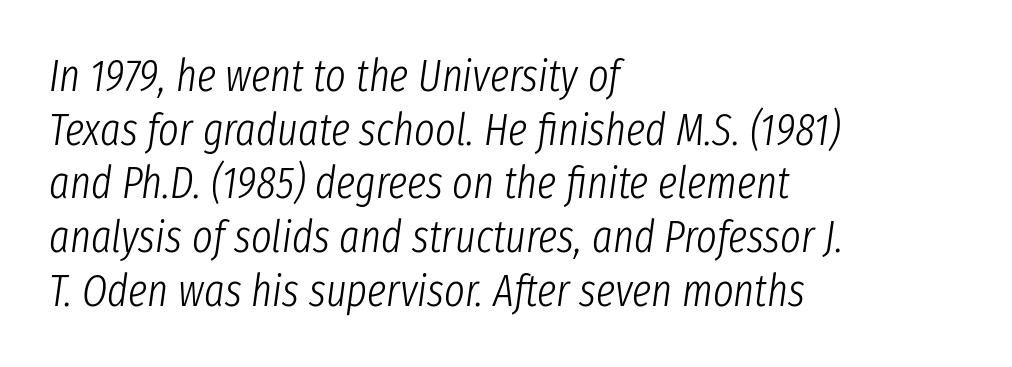
The image shows 44 px light, condensed type, italic (leaning right); set left-aligned, line spacing 1.22x, normal letter spacing, not underlined; low stroke contrast and a medium x-height.
